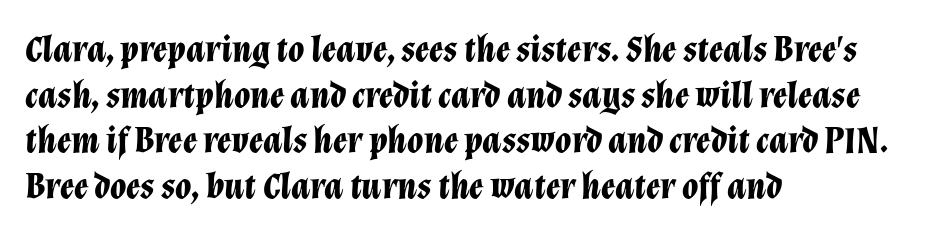
Words float on clear page, feet unadorned. The typesetter chose a ragged-right arrangement here. The passage shown leans; its letterforms are oblique. This sample has the flowing, uneven cadence of proportional lettering.
